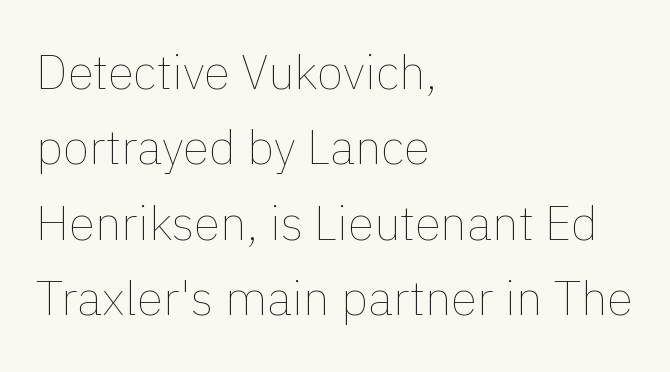
The image shows 48 px thin type, upright; set left-aligned, normal line spacing (1.57x), normal letter spacing, not underlined; low stroke contrast and a medium x-height.
